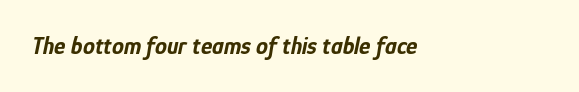
{"italic": "yes", "lean": "right", "slant_degrees": 12, "bold": "yes", "underline": "no", "align": "left", "letter_spacing": "normal", "letter_spacing_em": 0.0, "glyph_px": 24}
